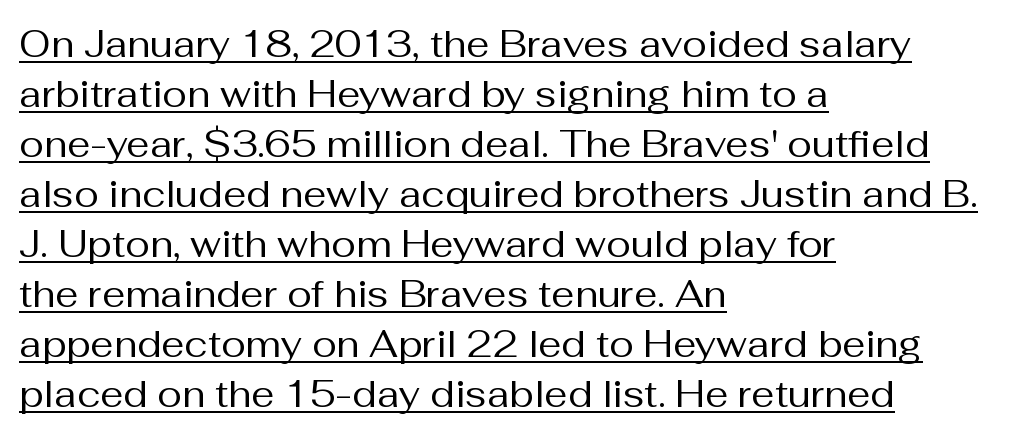
The image shows 37 px regular-weight sans-serif type, upright; set left-aligned, normal line spacing (1.35x), normal letter spacing, underlined; medium stroke contrast and a medium x-height.
